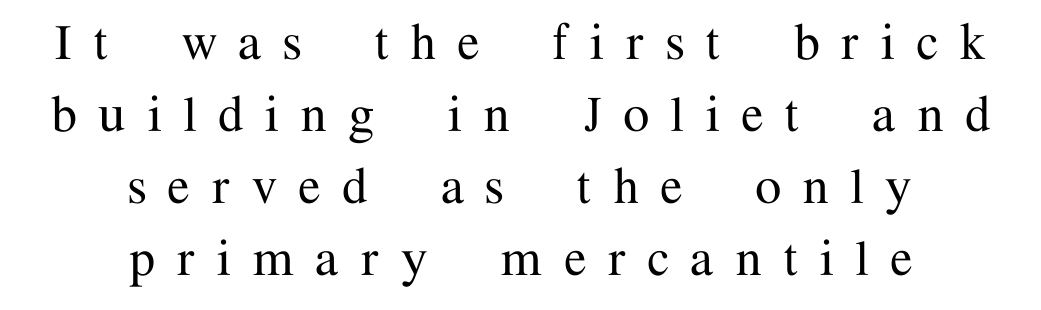
Q: Is the text italic (slanted)? A: No, it is upright.
Q: Is the typeface a serif or a sans-serif typeface? A: Serif.
Q: Is the text underlined? A: No.
Q: How is the paragraph aligned? A: Centered.
Q: Is the spacing between letters normal or unusually wide? A: Unusually wide.
Q: Width (condensed, normal, or wide)? A: Normal.
Q: Stroke contrast? A: Medium.
Q: x-height? A: Medium.
Q: Monospaced? A: No.
